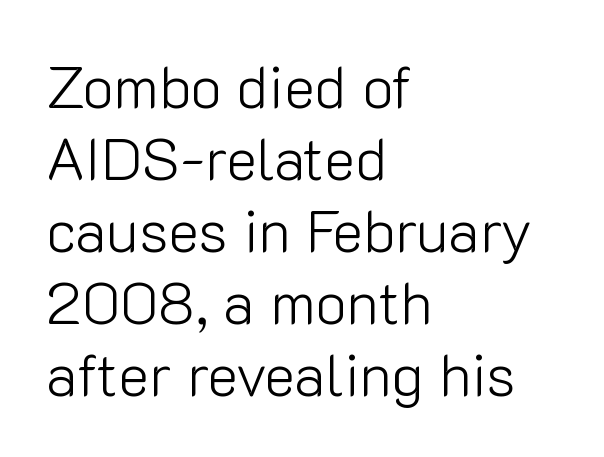
{"serif": "no", "italic": "no", "bold": "no", "weight": "light", "width": "normal", "stroke_contrast": "low", "x_height": "medium", "monospaced": "no", "underline": "no", "align": "left", "line_spacing_ratio": 1.22, "letter_spacing": "normal", "letter_spacing_em": 0.0, "glyph_px": 59}
